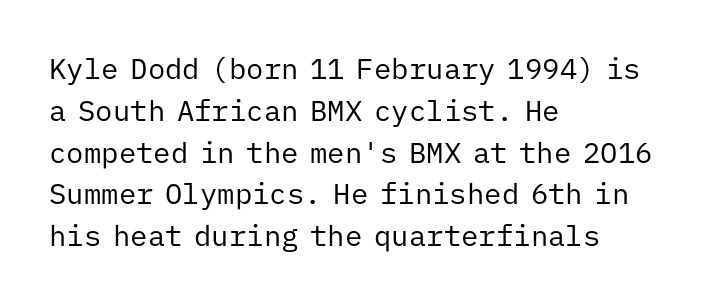
The image shows 29 px regular-weight sans-serif type, upright, monospaced; set left-aligned, normal line spacing (1.44x), normal letter spacing, not underlined; low stroke contrast and a medium x-height.
